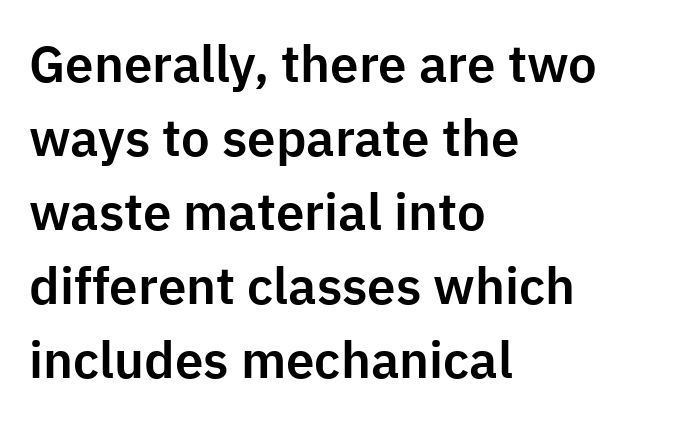
The image shows 51 px sans-serif type, upright; set left-aligned, normal line spacing (1.45x), normal letter spacing, not underlined; low stroke contrast and a medium x-height.
